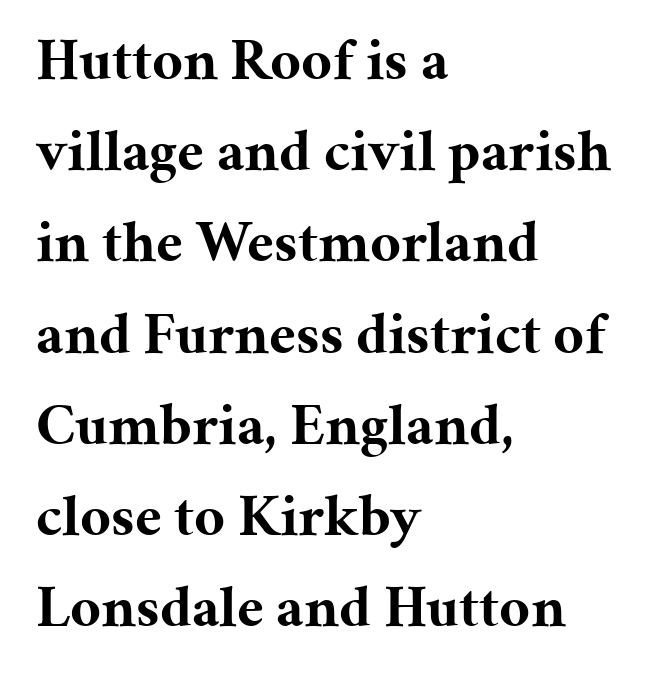
Quick note: not italic, upright. The sample has been set heavy, in full bold. This sample has the flowing, uneven cadence of proportional lettering. The designer went with a serif here, giving each stem small feet. Line beginnings align vertically; line endings do not.
